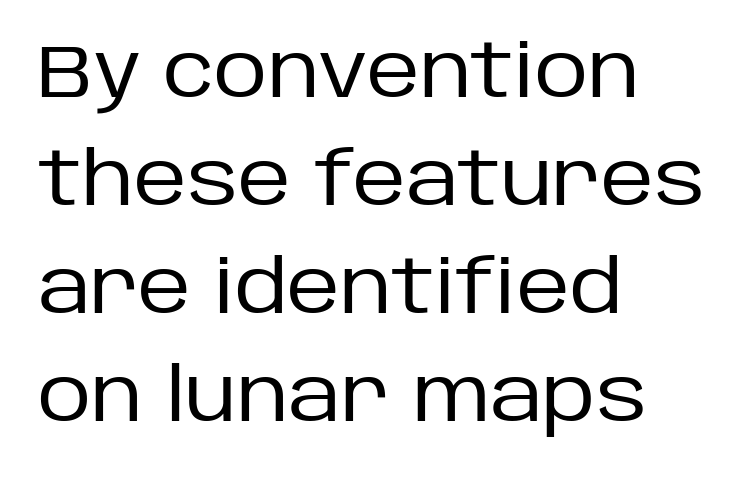
The space beneath each line is pristine and unruled. These lines stack with their left ends in a neat column. Each stroke keeps to a modest, everyday thickness or less. Note the varied advance widths — an 'i' is clearly narrower than an 'm'. Serifs: no, the terminals of the letterforms are clean.
